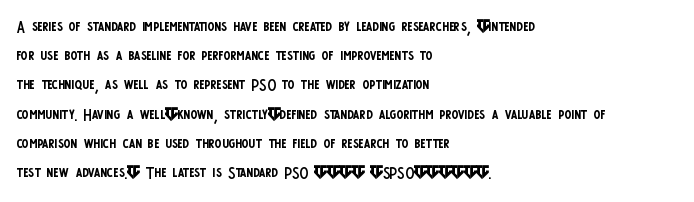
Tracking here is standard; glyphs follow each other at the usual distance. Heft: none added — not bold. These lines are set flush left with a ragged right edge. The letters stand straight up with perfectly vertical stems. Has an underline been added? It has not.
